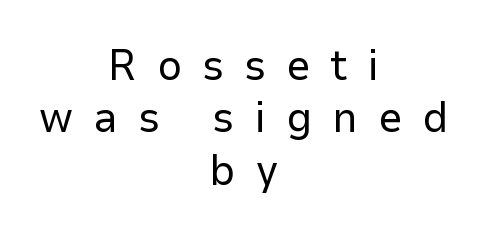
Q: Is the text bold? A: No.
Q: Is the text italic (slanted)? A: No, it is upright.
Q: Is the typeface a serif or a sans-serif typeface? A: Sans-serif.
Q: Is the text underlined? A: No.
Q: How is the paragraph aligned? A: Centered.
Q: Is the spacing between letters normal or unusually wide? A: Unusually wide.
Q: Width (condensed, normal, or wide)? A: Normal.
Q: Stroke contrast? A: Low.
Q: x-height? A: Medium.
Q: Monospaced? A: No.
